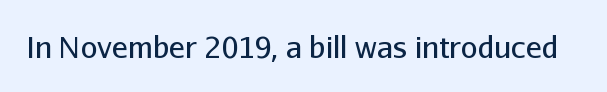
The image shows 30 px regular-weight sans-serif type, upright; set normal letter spacing, not underlined; low stroke contrast and a medium x-height.
